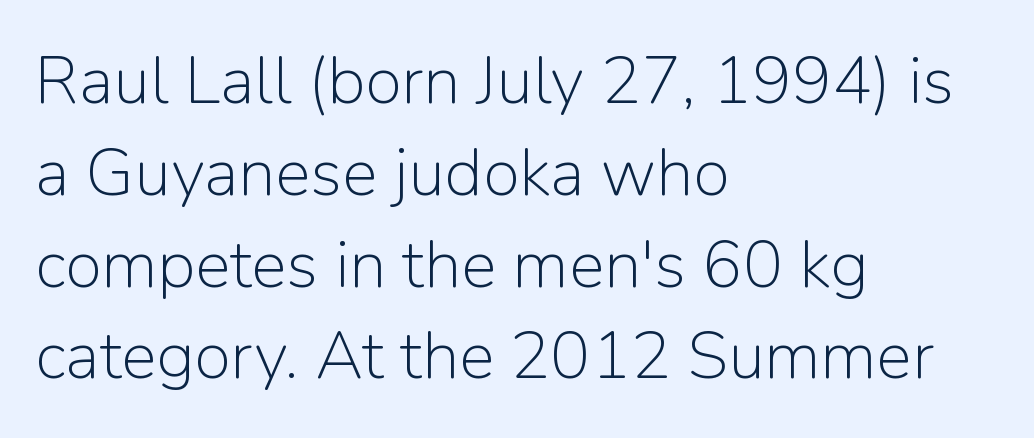
The font sits on the lighter half of the weight spectrum, regular included. Compared with a centered layout, this one pins lines to the left instead. You could call the tracking neutral — neither tight nor loose. Type without underlining.
